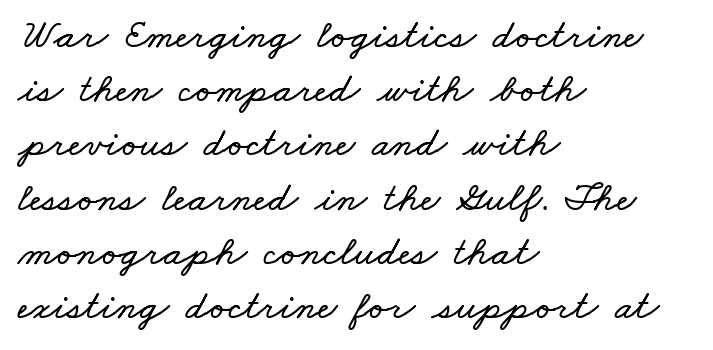
{"width": "wide", "stroke_contrast": "low", "x_height": "small", "monospaced": "no", "underline": "no", "align": "left", "line_spacing": "normal", "line_spacing_ratio": 1.29, "letter_spacing": "normal", "letter_spacing_em": 0.0, "glyph_px": 42}
